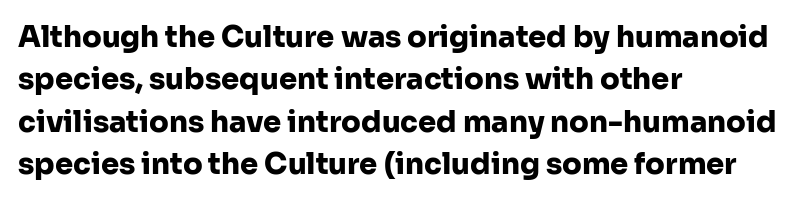
Words appear dense and cohesive because spacing is normal. Is this a sans? Yes — the strokes have no serifs. Every character sits straight up, as roman type does. These lines are set flush left with a ragged right edge. Notice how descenders clear the ascenders below comfortably — that's standard leading.
